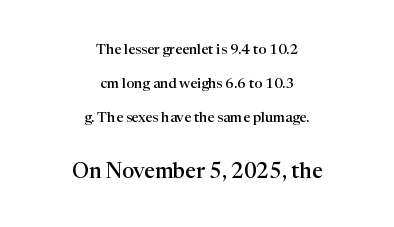
Q: Is the text bold? A: Semi-bold.
Q: Is the text italic (slanted)? A: No, it is upright.
Q: Is the text underlined? A: No.
Q: How is the paragraph aligned? A: Centered.
Q: Is the spacing between letters normal or unusually wide? A: Normal.
Q: Is the spacing between lines tight, normal or loose? A: Loose.
Q: Which block of text is set in a larger size, the first (top) or the second (bottom)? A: The second (bottom) one.
